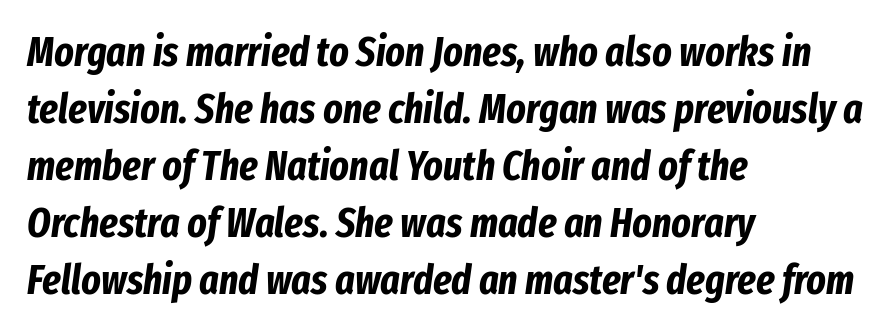
The image shows 41 px bold, condensed type, italic (leaning right); set left-aligned, normal line spacing (1.39x), normal letter spacing, not underlined; low stroke contrast and a medium x-height.
